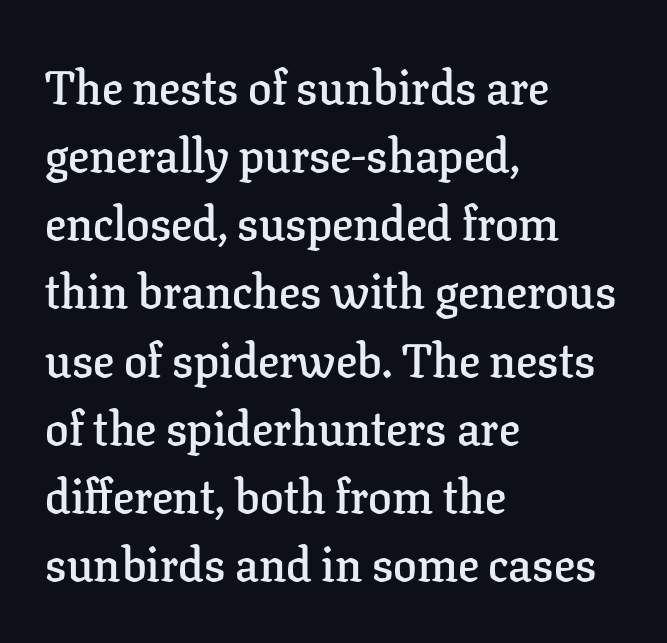
{"serif": "yes", "italic": "no", "bold": "semi", "weight": "semibold", "width": "normal", "stroke_contrast": "low", "x_height": "medium", "monospaced": "no", "underline": "no", "align": "left", "line_spacing": "normal", "line_spacing_ratio": 1.45, "letter_spacing": "normal", "letter_spacing_em": 0.0, "glyph_px": 47}
